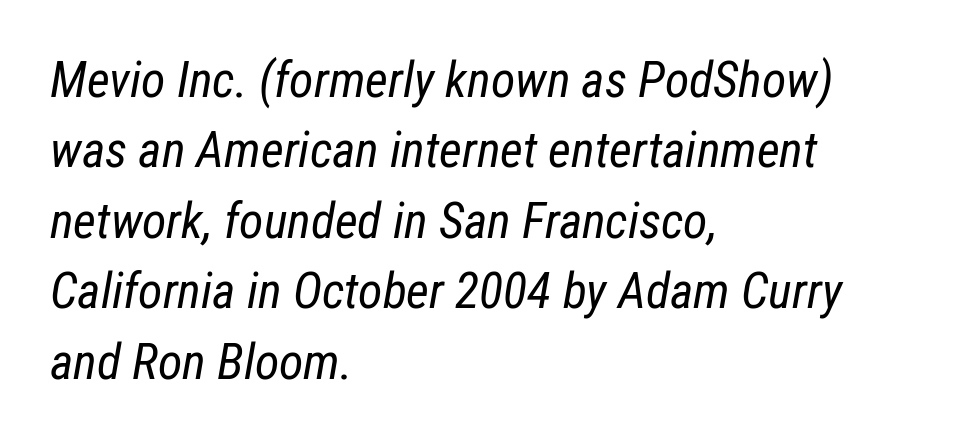
The image shows 50 px regular-weight, condensed type, italic (leaning right); set left-aligned, normal line spacing (1.41x), normal letter spacing, not underlined; low stroke contrast and a medium x-height.
